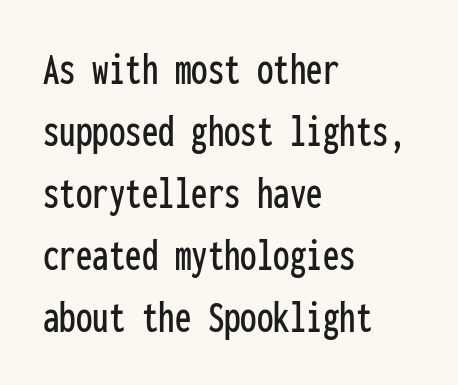
{"serif": "no", "italic": "no", "width": "condensed", "stroke_contrast": "low", "x_height": "medium", "monospaced": "yes", "underline": "no", "align": "left", "line_spacing": "normal", "line_spacing_ratio": 1.32, "letter_spacing": "normal", "letter_spacing_em": 0.0, "glyph_px": 47}
